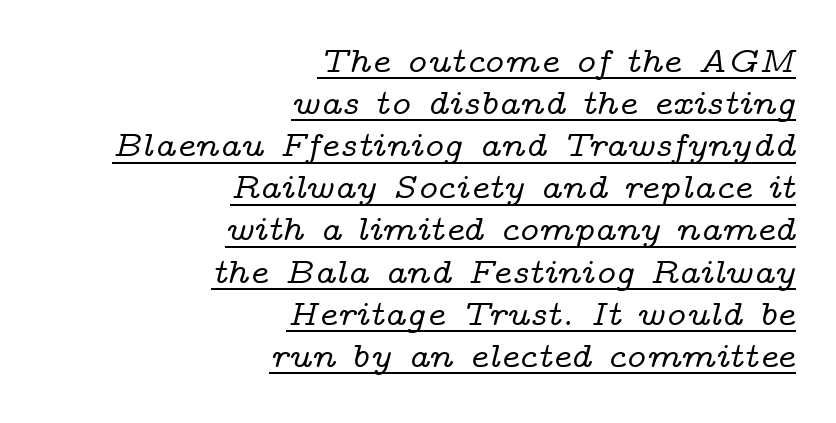
{"serif": "yes", "italic": "yes", "lean": "right", "slant_degrees": 14, "width": "wide", "stroke_contrast": "low", "x_height": "medium", "monospaced": "no", "underline": "yes", "align": "right", "line_spacing_ratio": 1.17, "letter_spacing": "normal", "letter_spacing_em": 0.0, "glyph_px": 36}
